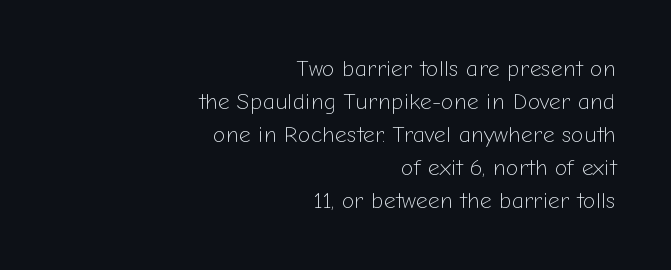
{"italic": "no", "bold": "no", "underline": "no", "align": "right", "line_spacing": "normal", "line_spacing_ratio": 1.44, "letter_spacing": "normal", "letter_spacing_em": 0.0, "glyph_px": 23}
